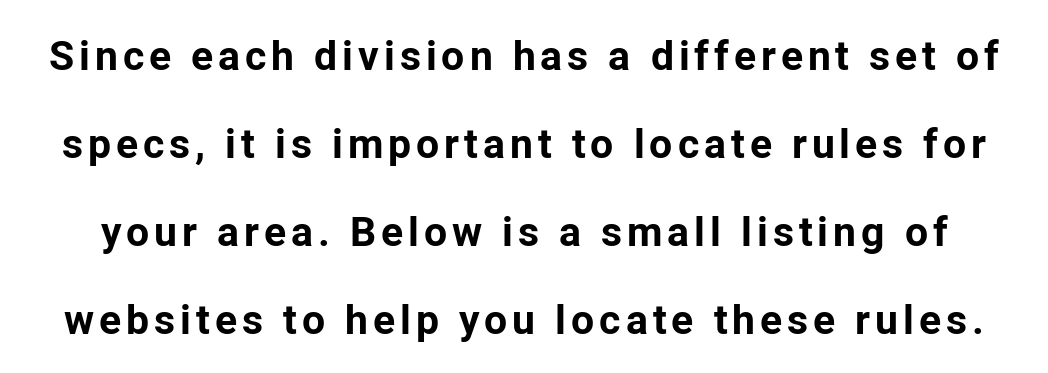
Q: Is the text bold? A: Yes.
Q: Is the text italic (slanted)? A: No, it is upright.
Q: Is the typeface a serif or a sans-serif typeface? A: Sans-serif.
Q: Is the text underlined? A: No.
Q: Is the spacing between lines tight, normal or loose? A: Loose.
Q: Width (condensed, normal, or wide)? A: Normal.
Q: Stroke contrast? A: Low.
Q: x-height? A: Medium.
Q: Monospaced? A: No.
